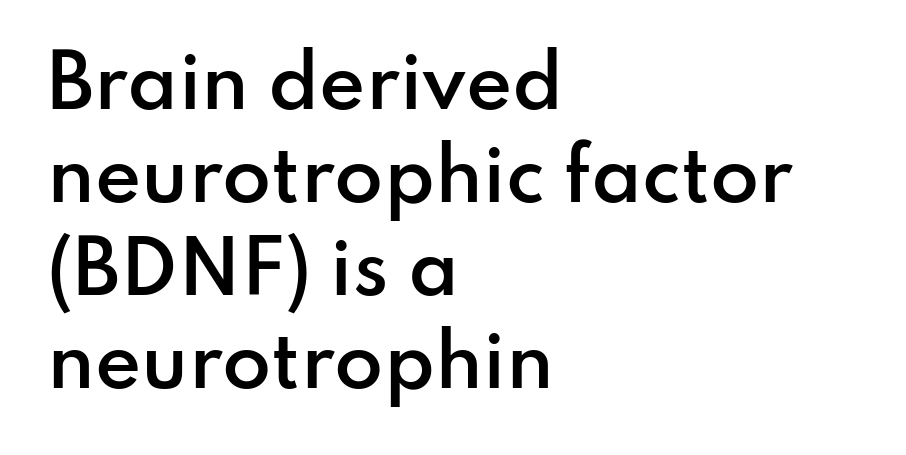
Q: Is the text bold? A: Semi-bold.
Q: Is the text italic (slanted)? A: No, it is upright.
Q: Is the typeface a serif or a sans-serif typeface? A: Sans-serif.
Q: Is the text underlined? A: No.
Q: How is the paragraph aligned? A: Left-aligned.
Q: Is the spacing between letters normal or unusually wide? A: Normal.
Q: Is the spacing between lines tight, normal or loose? A: Normal.
Q: Width (condensed, normal, or wide)? A: Normal.
Q: Stroke contrast? A: Low.
Q: x-height? A: Small.
Q: Monospaced? A: No.
